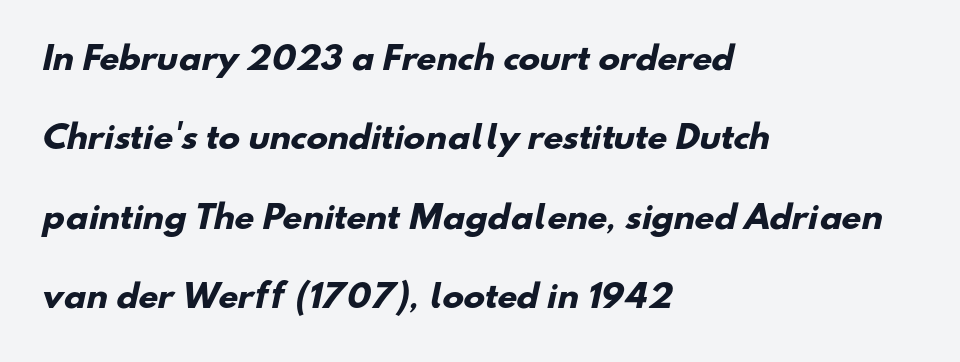
The typesetting leans heavy: a genuine bold. Characters follow at the spacing the type designer built in. Line spacing here is loose. No word sits above an underline. Spacing verdict: proportional, widths tailored to each character. This sample uses a sans-serif face.
